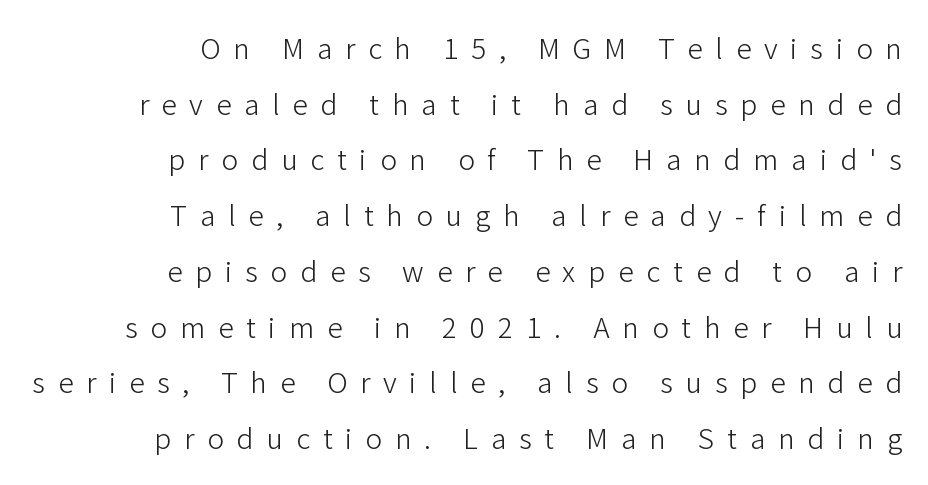
{"serif": "no", "italic": "no", "bold": "no", "weight": "light", "width": "normal", "stroke_contrast": "low", "x_height": "medium", "monospaced": "no", "underline": "no", "align": "right", "line_spacing": "loose", "line_spacing_ratio": 1.99, "letter_spacing": "wide", "letter_spacing_em": 0.46, "glyph_px": 28}
